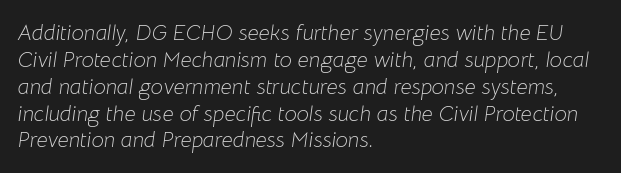
Q: Is the text bold? A: No.
Q: Is the text italic (slanted)? A: Yes, it leans right by about 8 degrees.
Q: Is the text underlined? A: No.
Q: How is the paragraph aligned? A: Left-aligned.
Q: Is the spacing between letters normal or unusually wide? A: Normal.
